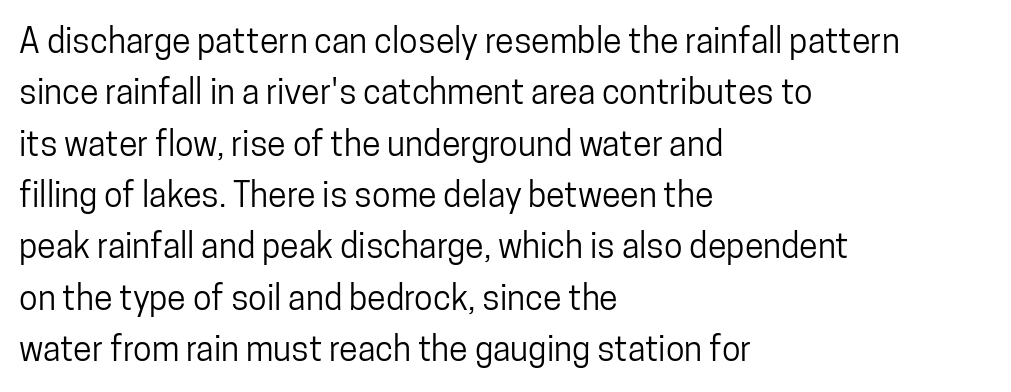
The image shows 34 px condensed sans-serif type, upright; set left-aligned, normal line spacing (1.51x), normal letter spacing, not underlined; low stroke contrast and a medium x-height.
